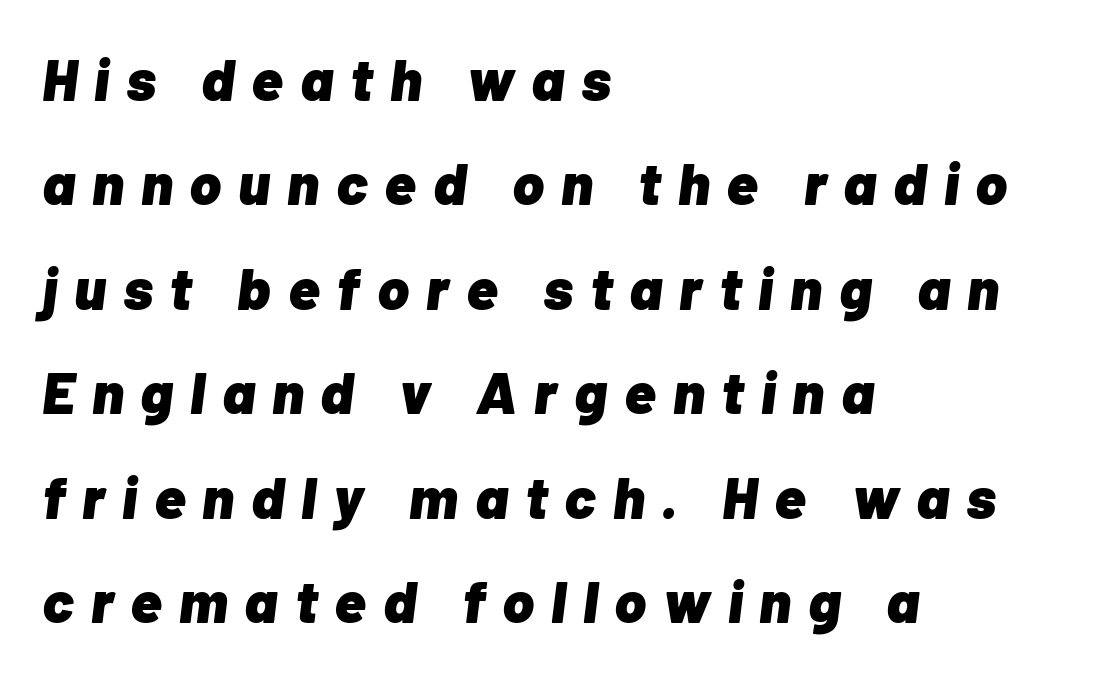
The image shows 59 px heavy type, italic (leaning right); set left-aligned, line spacing 1.77x, unusually wide letter spacing (+0.29 em), not underlined; low stroke contrast and a medium x-height.
